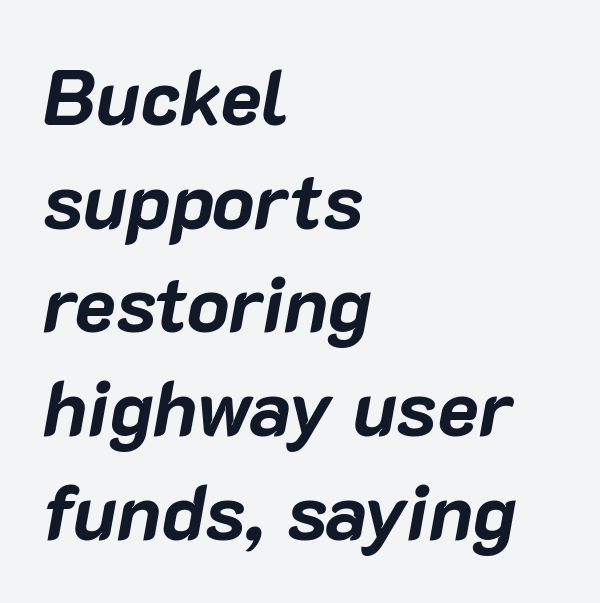
The rows are spaced the way most documents space them. Character widths vary here, with narrow letters taking less room than wide ones. The passage is arranged the way most books set body copy — flush left. What stands out about the letter spacing? Nothing — it is the standard amount. Is the type slanted? Yes — the strokes lean at a clear angle.
